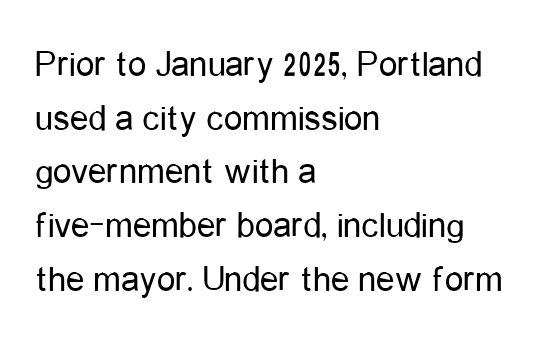
{"serif": "no", "italic": "no", "bold": "no", "weight": "regular", "width": "condensed", "stroke_contrast": "low", "x_height": "medium", "monospaced": "no", "underline": "no", "align": "left", "line_spacing": "normal", "line_spacing_ratio": 1.45, "letter_spacing": "normal", "letter_spacing_em": 0.0, "glyph_px": 37}
